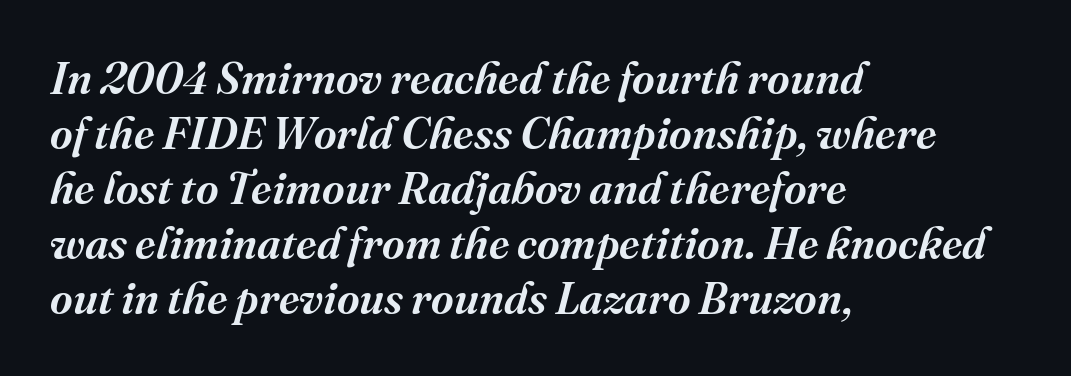
The image shows 44 px semibold serif type, italic (leaning right); set left-aligned, normal line spacing (1.25x), normal letter spacing, not underlined; medium stroke contrast and a medium x-height.
